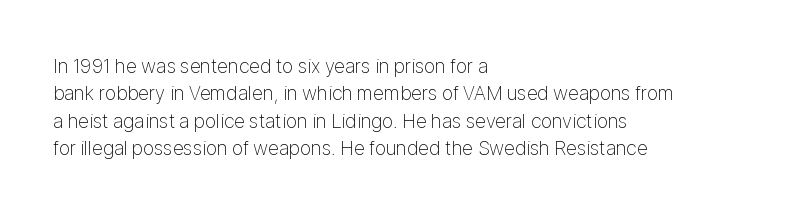
Caption: standard tracking, unaltered. Alignment: flush left. Line spacing here is normal. Weight: not bold — regular or lighter.
